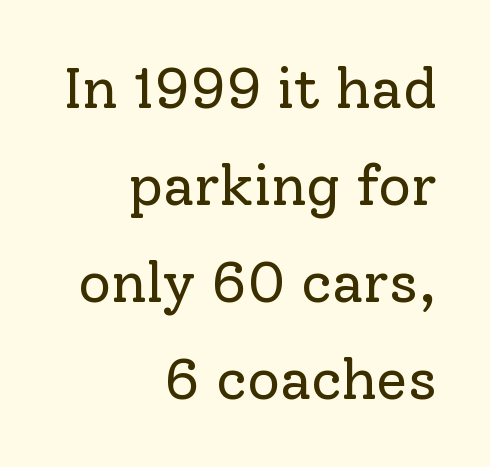
The image shows 57 px regular-weight serif type, upright; set right-aligned, normal line spacing (1.7x), normal letter spacing, not underlined; low stroke contrast and a medium x-height.
